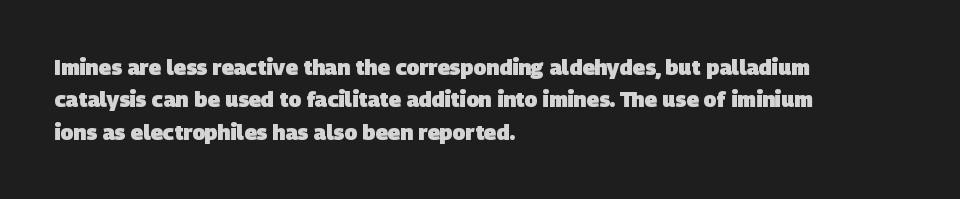
Q: Is the text bold? A: Yes.
Q: Is the text underlined? A: No.
Q: How is the paragraph aligned? A: Left-aligned.
Q: Is the spacing between letters normal or unusually wide? A: Normal.
Q: Is the spacing between lines tight, normal or loose? A: Normal.
